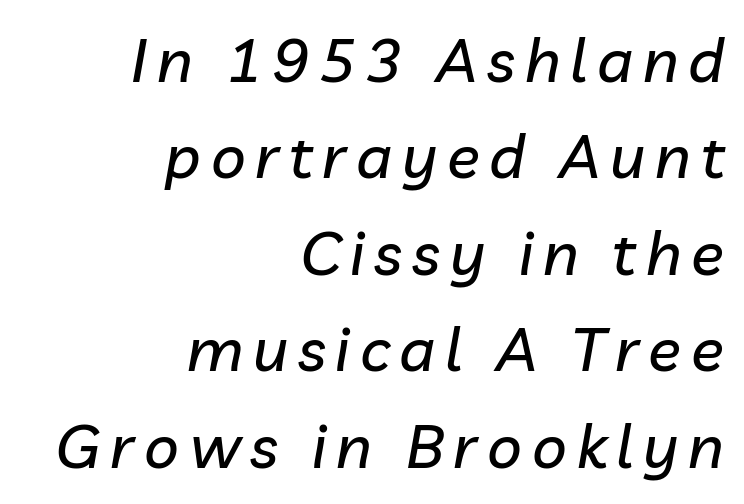
The image shows 61 px text type, italic (leaning right); set right-aligned, normal line spacing (1.58x), not underlined; low stroke contrast and a medium x-height.
